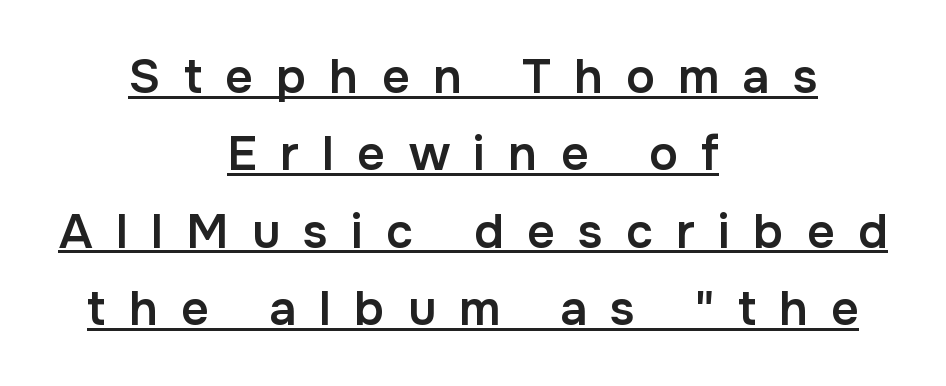
The image shows 48 px semibold sans-serif type, upright; set centered, normal line spacing (1.61x), unusually wide letter spacing (+0.49 em), underlined; low stroke contrast and a medium x-height.
